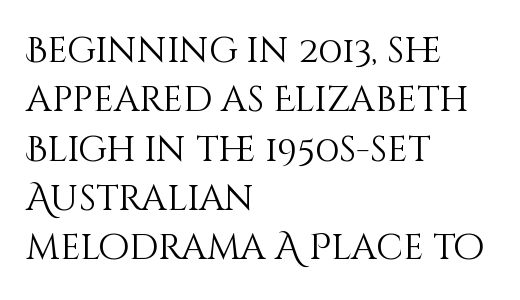
Q: Is the text bold? A: No.
Q: Is the text italic (slanted)? A: No, it is upright.
Q: Is the text underlined? A: No.
Q: How is the paragraph aligned? A: Left-aligned.
Q: Is the spacing between letters normal or unusually wide? A: Normal.
Q: Is the spacing between lines tight, normal or loose? A: Normal.
Q: Width (condensed, normal, or wide)? A: Normal.
Q: Stroke contrast? A: Medium.
Q: x-height? A: Large.
Q: Monospaced? A: No.
